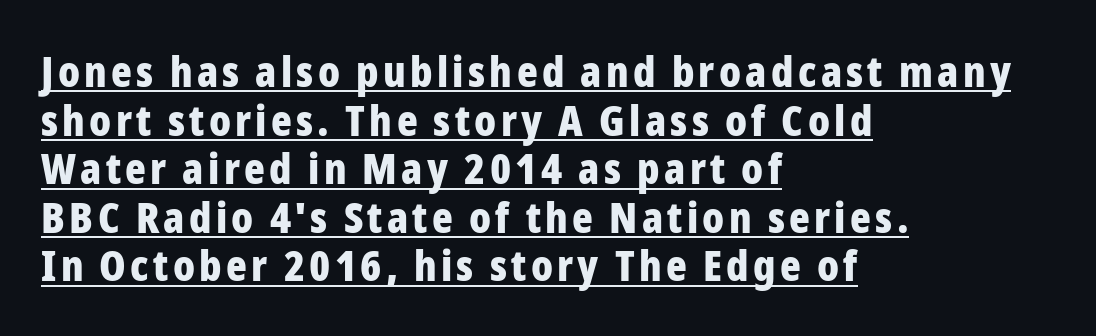
{"serif": "no", "italic": "no", "bold": "yes", "weight": "bold", "width": "condensed", "stroke_contrast": "low", "x_height": "medium", "monospaced": "no", "underline": "yes", "align": "left", "line_spacing": "tight", "line_spacing_ratio": 1.13, "glyph_px": 43}
